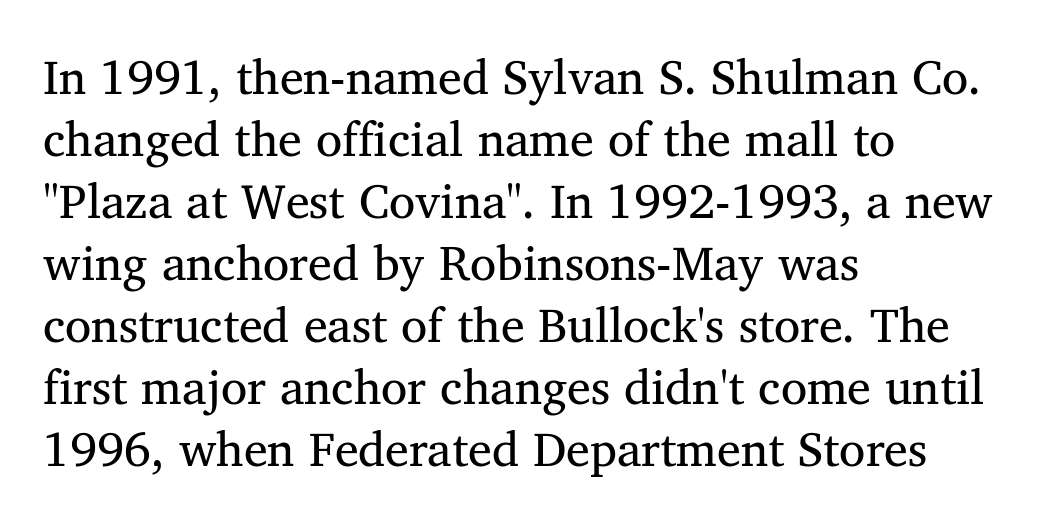
Stem width sits at or under what a default text font uses. Nobody touched the tracking dial on this one. Style check: upright. You could not count columns in this text — the font is proportionally spaced.
